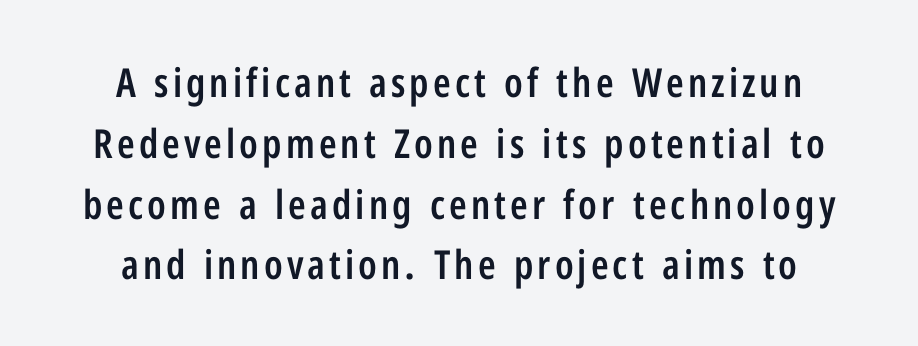
The image shows 40 px semibold, condensed sans-serif type, upright; set centered, normal line spacing (1.52x), not underlined; low stroke contrast and a medium x-height.
